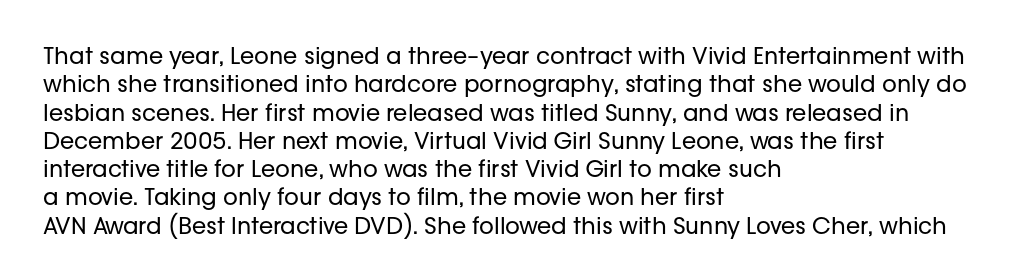
The image shows 23 px text type, upright; set left-aligned, line spacing 1.23x, normal letter spacing, not underlined.
